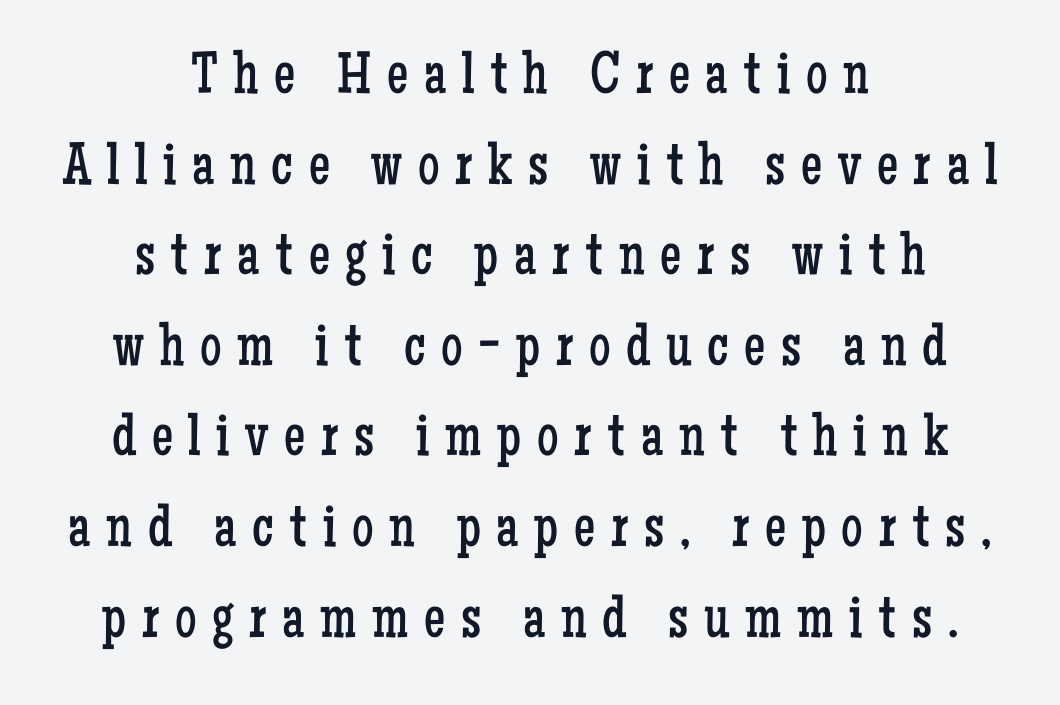
{"serif": "yes", "italic": "no", "bold": "no", "weight": "regular", "width": "condensed", "stroke_contrast": "low", "x_height": "medium", "monospaced": "no", "underline": "no", "align": "center", "line_spacing": "normal", "line_spacing_ratio": 1.51, "letter_spacing": "wide", "letter_spacing_em": 0.26, "glyph_px": 60}
